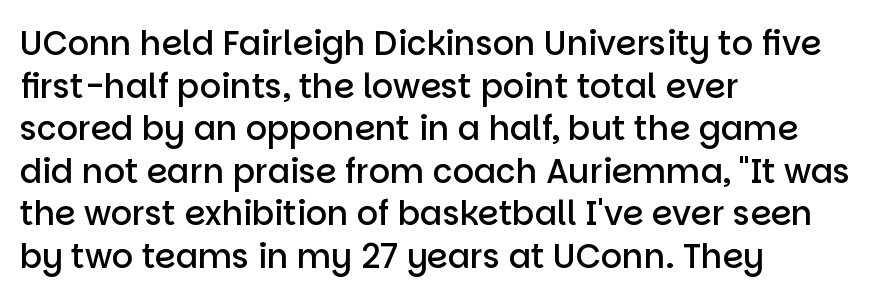
Each letter keeps its own natural width here, so spacing adapts to shape. Examine the stroke ends and you'll find no serifs. Normally led — the rows are evenly, conventionally spaced. The horizontal fit of the characters is conventional and even.
